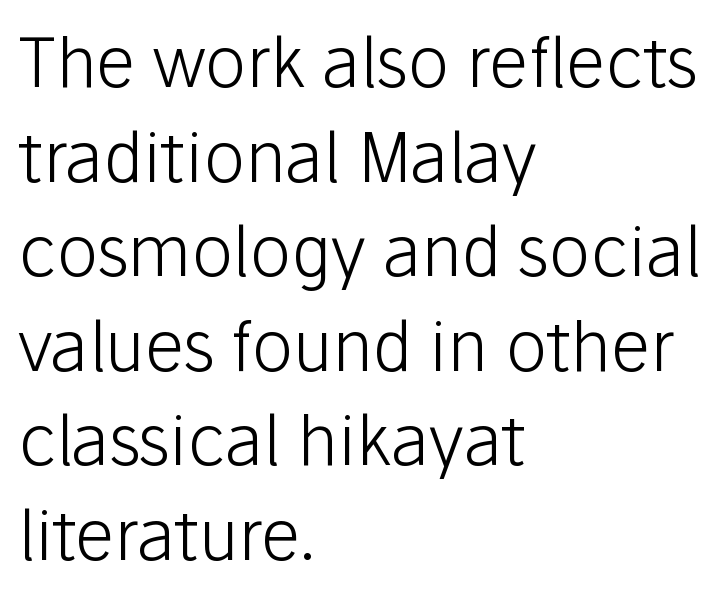
Character widths vary here, with narrow letters taking less room than wide ones. The passage shown is typeset with a sans-serif family. Vertically, the passage feels balanced, rows spaced as you'd expect. Leftover space on each line is placed entirely after the last word. Tracking value appears to be zero — textbook default spacing.
